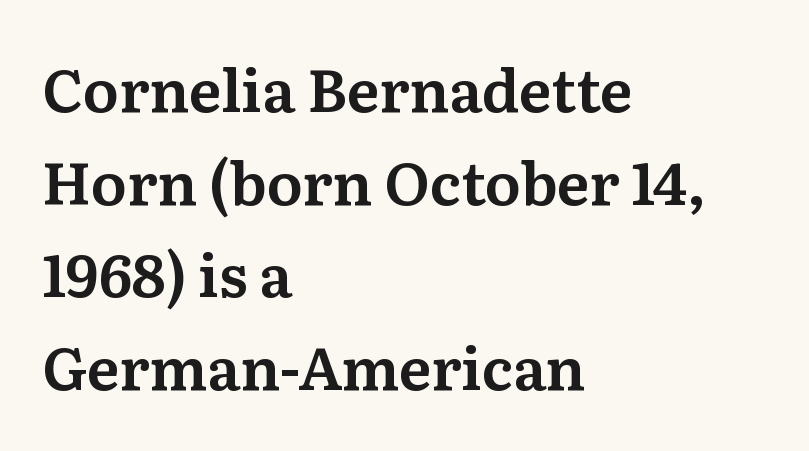
{"serif": "yes", "italic": "no", "width": "normal", "stroke_contrast": "medium", "x_height": "medium", "monospaced": "no", "underline": "no", "align": "left", "line_spacing": "normal", "line_spacing_ratio": 1.57, "letter_spacing": "normal", "letter_spacing_em": 0.0, "glyph_px": 59}
